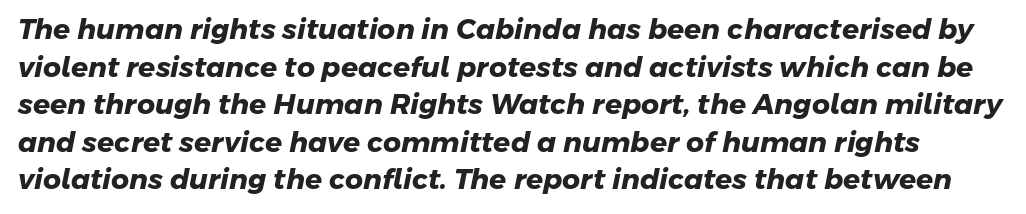
The image shows 28 px heavy sans-serif type; set normal line spacing (1.34x), normal letter spacing, not underlined; low stroke contrast and a medium x-height.
